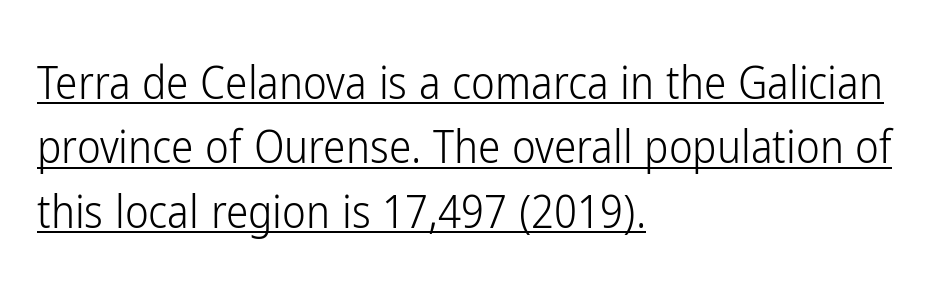
{"serif": "no", "italic": "no", "bold": "no", "weight": "light", "width": "condensed", "stroke_contrast": "low", "x_height": "medium", "monospaced": "no", "underline": "yes", "align": "left", "line_spacing": "normal", "line_spacing_ratio": 1.43, "letter_spacing": "normal", "letter_spacing_em": 0.0, "glyph_px": 45}
